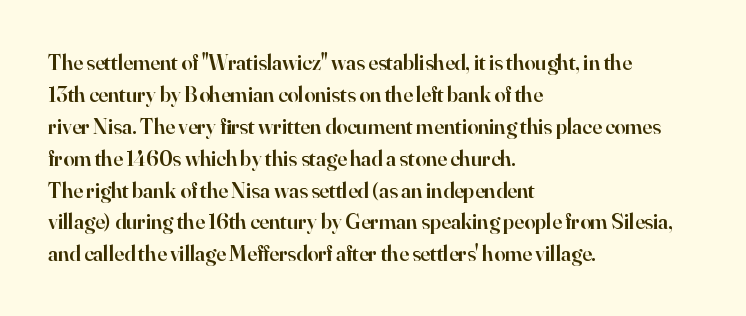
Q: Is the text bold? A: Semi-bold.
Q: Is the text italic (slanted)? A: No, it is upright.
Q: Is the text underlined? A: No.
Q: How is the paragraph aligned? A: Left-aligned.
Q: Is the spacing between letters normal or unusually wide? A: Normal.
Q: Is the spacing between lines tight, normal or loose? A: Normal.
